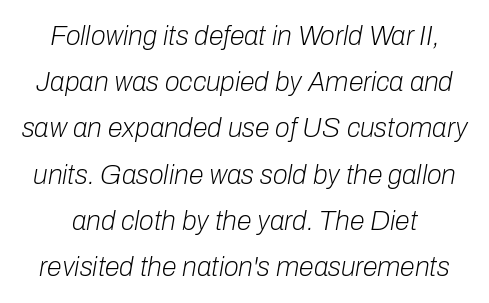
{"italic": "yes", "lean": "right", "slant_degrees": 10, "bold": "no", "underline": "no", "line_spacing_ratio": 1.71, "letter_spacing": "normal", "letter_spacing_em": 0.0, "glyph_px": 27}
